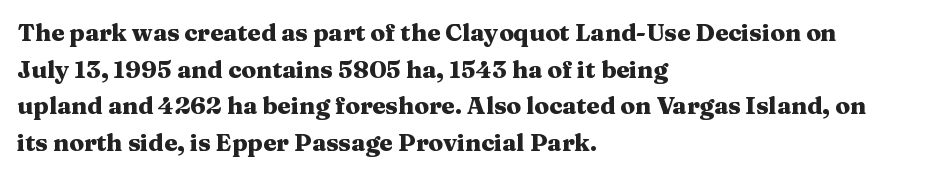
Q: Is the text bold? A: Yes.
Q: Is the text italic (slanted)? A: No, it is upright.
Q: Is the text underlined? A: No.
Q: How is the paragraph aligned? A: Left-aligned.
Q: Is the spacing between letters normal or unusually wide? A: Normal.
Q: Is the spacing between lines tight, normal or loose? A: Normal.
